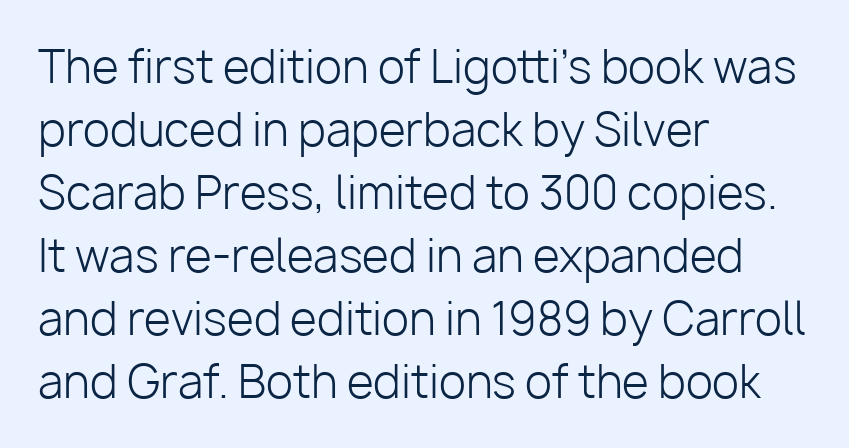
Q: Is the text bold? A: No.
Q: Is the text italic (slanted)? A: No, it is upright.
Q: Is the typeface a serif or a sans-serif typeface? A: Sans-serif.
Q: Is the text underlined? A: No.
Q: How is the paragraph aligned? A: Left-aligned.
Q: Is the spacing between letters normal or unusually wide? A: Normal.
Q: Is the spacing between lines tight, normal or loose? A: Normal.
Q: Width (condensed, normal, or wide)? A: Normal.
Q: Stroke contrast? A: Low.
Q: x-height? A: Medium.
Q: Monospaced? A: No.
